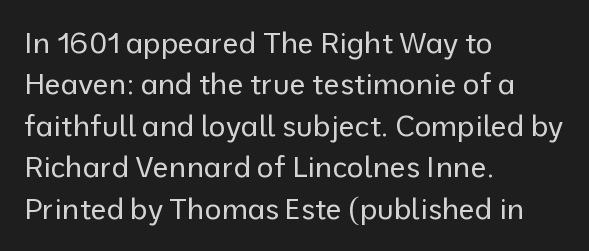
The image shows 29 px regular-weight sans-serif type, upright; set left-aligned, normal line spacing (1.43x), normal letter spacing, not underlined; low stroke contrast and a medium x-height.
